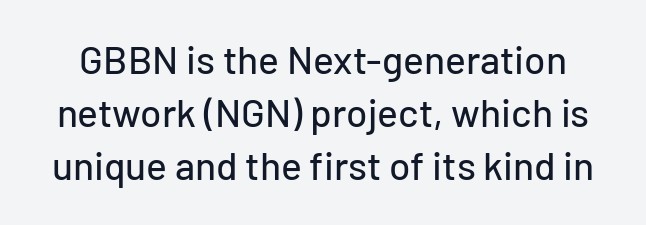
{"serif": "no", "italic": "no", "width": "normal", "stroke_contrast": "low", "x_height": "medium", "monospaced": "no", "underline": "no", "line_spacing": "normal", "line_spacing_ratio": 1.36, "letter_spacing": "normal", "letter_spacing_em": 0.0, "glyph_px": 39}
